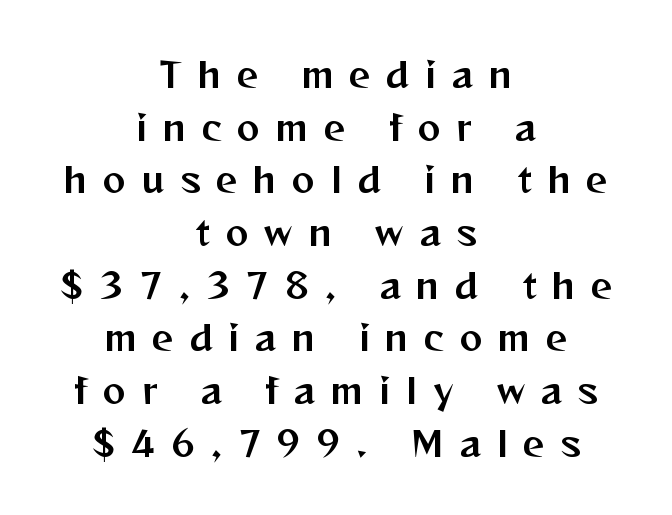
Short note: letters widely spaced. A bare baseline throughout the passage. The face used here is proportionally spaced, like ordinary book or web type. The specimen reads as upright at a glance.
